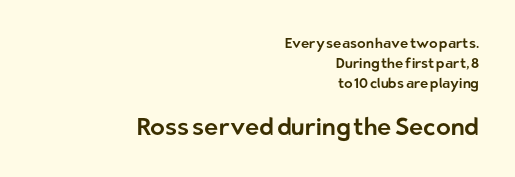
The image shows 24 px text type, upright; set right-aligned, normal line spacing (1.43x), normal letter spacing, not underlined; the second (bottom) block is 1.71x larger.
